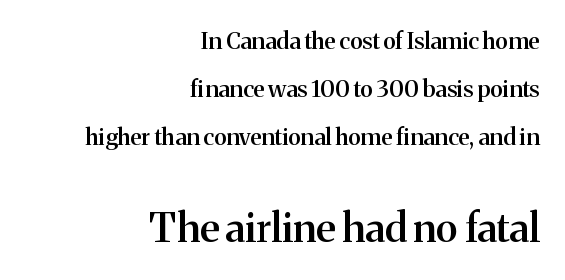
Proportional: the letters do not fall into vertical columns. The letters carry serifs — small finishing strokes at the ends of their stems. Vertically, the passage feels expansive, rows floating well apart. A clean baseline with only descenders dipping below it. Notice the strokes are somewhat thickened but not fully heavy: this is a semibold. Caption: multi-line text, flush right, ragged left.
